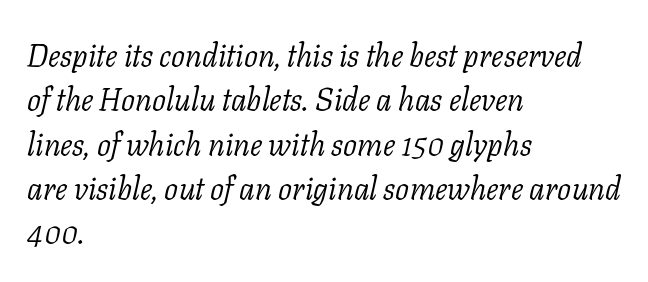
{"serif": "yes", "italic": "yes", "lean": "right", "slant_degrees": 11, "bold": "no", "weight": "light", "width": "normal", "stroke_contrast": "low", "x_height": "medium", "monospaced": "no", "underline": "no", "align": "left", "line_spacing": "normal", "line_spacing_ratio": 1.43, "letter_spacing": "normal", "letter_spacing_em": 0.0, "glyph_px": 31}
